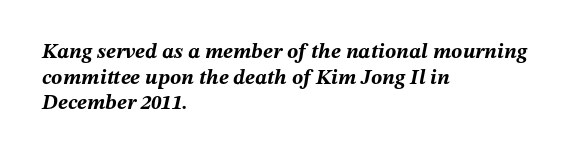
Q: Is the text bold? A: Yes.
Q: Is the text italic (slanted)? A: Yes, it leans right by about 12 degrees.
Q: Is the text underlined? A: No.
Q: How is the paragraph aligned? A: Left-aligned.
Q: Is the spacing between letters normal or unusually wide? A: Normal.
